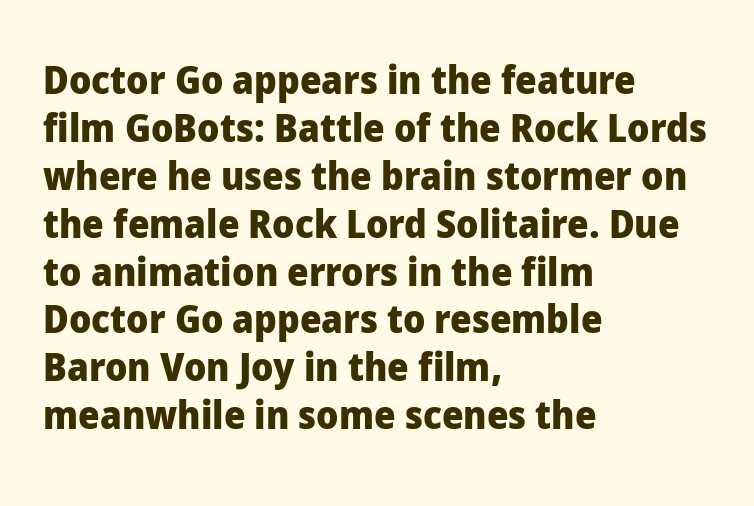
Q: Is the text bold? A: Yes.
Q: Is the text italic (slanted)? A: No, it is upright.
Q: Is the typeface a serif or a sans-serif typeface? A: Sans-serif.
Q: Is the text underlined? A: No.
Q: How is the paragraph aligned? A: Left-aligned.
Q: Is the spacing between letters normal or unusually wide? A: Normal.
Q: Is the spacing between lines tight, normal or loose? A: Normal.
Q: Width (condensed, normal, or wide)? A: Normal.
Q: Stroke contrast? A: Low.
Q: x-height? A: Medium.
Q: Monospaced? A: No.
